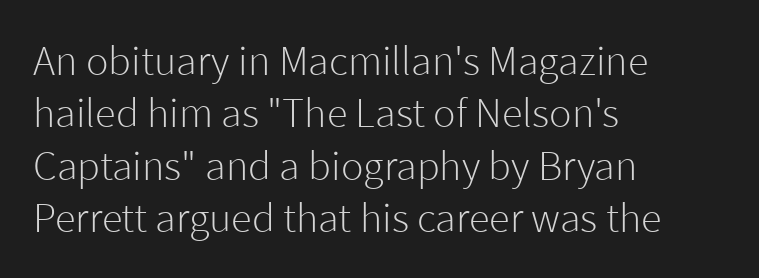
{"serif": "no", "italic": "no", "bold": "no", "weight": "light", "width": "normal", "stroke_contrast": "low", "x_height": "medium", "monospaced": "no", "underline": "no", "align": "left", "line_spacing": "normal", "line_spacing_ratio": 1.25, "letter_spacing": "normal", "letter_spacing_em": 0.0, "glyph_px": 42}
